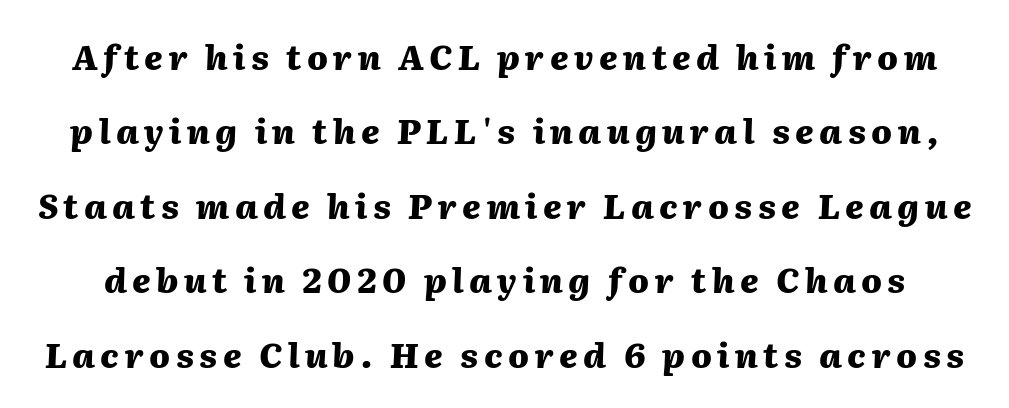
Q: Is the text bold? A: Yes.
Q: Is the text italic (slanted)? A: Yes, it leans right by about 2 degrees.
Q: Is the text underlined? A: No.
Q: Is the spacing between lines tight, normal or loose? A: Loose.
Q: Width (condensed, normal, or wide)? A: Normal.
Q: Stroke contrast? A: Medium.
Q: x-height? A: Medium.
Q: Monospaced? A: No.
